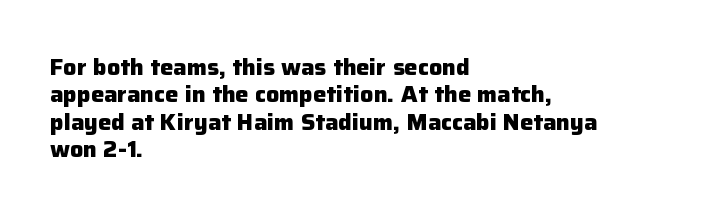
The image shows 22 px bold type, upright; set left-aligned, normal line spacing (1.25x), normal letter spacing, not underlined.
